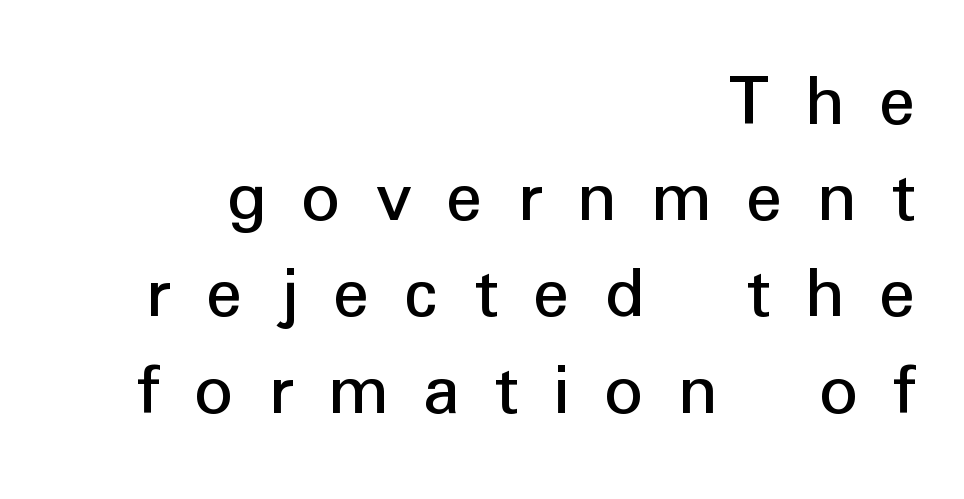
Q: Is the text bold? A: No.
Q: Is the text italic (slanted)? A: No, it is upright.
Q: Is the typeface a serif or a sans-serif typeface? A: Sans-serif.
Q: Is the text underlined? A: No.
Q: How is the paragraph aligned? A: Right-aligned.
Q: Is the spacing between letters normal or unusually wide? A: Unusually wide.
Q: Is the spacing between lines tight, normal or loose? A: Normal.
Q: Width (condensed, normal, or wide)? A: Normal.
Q: Stroke contrast? A: Low.
Q: x-height? A: Medium.
Q: Monospaced? A: No.
